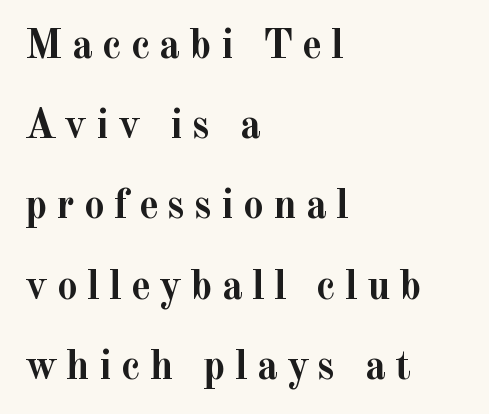
The image shows 42 px semibold serif type, upright; set left-aligned, loose line spacing (1.91x), unusually wide letter spacing (+0.21 em), not underlined; a small x-height.
